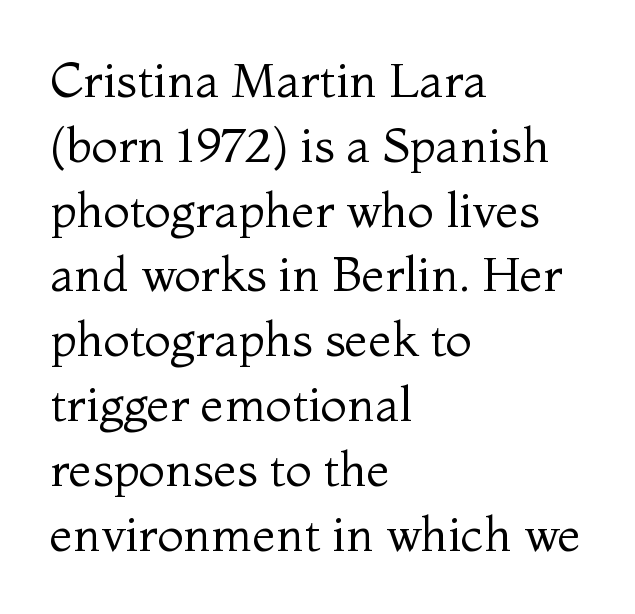
The image shows 48 px regular-weight serif type, upright; set left-aligned, normal line spacing (1.35x), normal letter spacing, not underlined; medium stroke contrast and a medium x-height.
